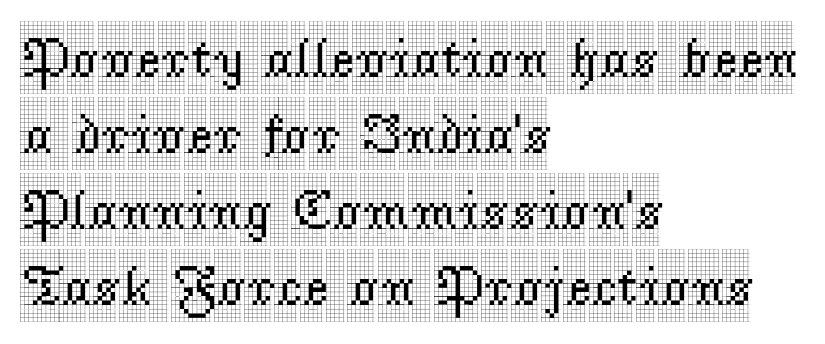
{"serif": "yes", "italic": "no", "width": "condensed", "x_height": "large", "monospaced": "no", "underline": "no", "align": "left", "line_spacing": "normal", "line_spacing_ratio": 1.36, "letter_spacing": "normal", "letter_spacing_em": 0.0, "glyph_px": 56}
